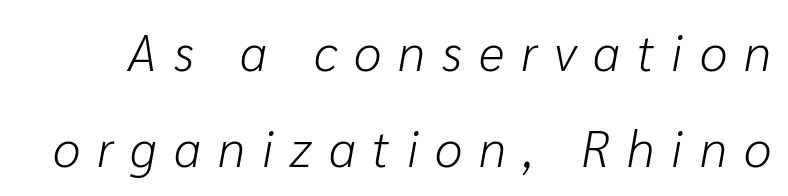
Spacing between characters has been opened up far beyond the box default. The font's italic variant was chosen for this text. A bare baseline throughout the passage. One glance says open: line gaps are wider than usual. Spacing verdict: proportional, widths tailored to each character. Compared with a typical body face, this is equally light or lighter still.
